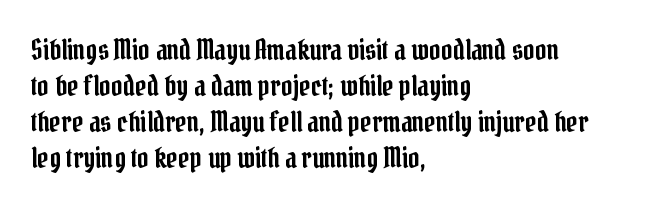
{"serif": "yes", "italic": "no", "width": "condensed", "stroke_contrast": "low", "x_height": "medium", "monospaced": "no", "underline": "no", "align": "left", "line_spacing": "normal", "line_spacing_ratio": 1.29, "letter_spacing": "normal", "letter_spacing_em": 0.0, "glyph_px": 28}
